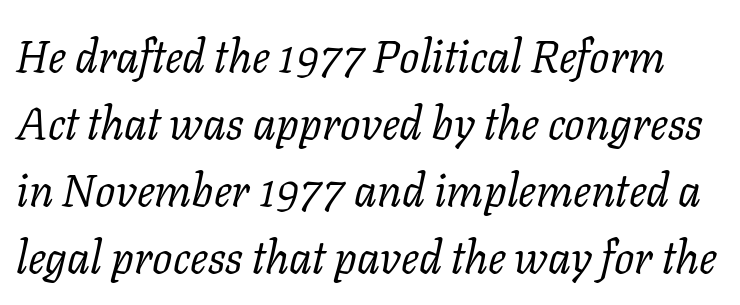
The font family rendered here belongs to the serif group. The letters sit at their default tracking, neither squeezed nor spread. When letters slant like this, we call the style italic. The face used here is proportionally spaced, like ordinary book or web type. Bold? No — there's no thickening of the strokes.
